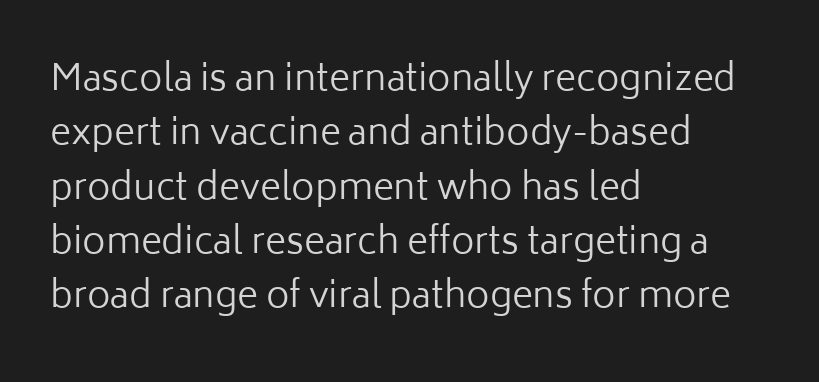
Decoration check: the copy has no underline. Quick note: interline space is typical. Spacing verdict: proportional, widths tailored to each character. Is there any slant? The stems are plumb. Stems and bowls with no extra thickness — not bold.
